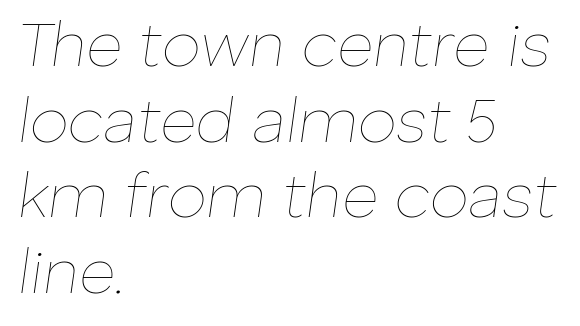
The image shows 62 px thin type, italic (leaning right); set left-aligned, line spacing 1.22x, normal letter spacing, not underlined; low stroke contrast and a medium x-height.
